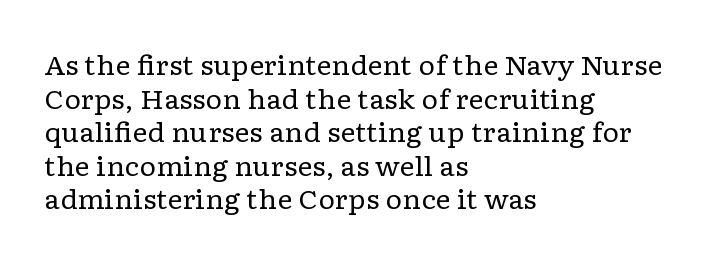
Interline gaps are of average width in this sample. In terms of posture, this sample is upright. Teacher's note: observe the even left margin — that is flush-left alignment. The cut favours lightness, reaching ordinary text weight at its darkest.
